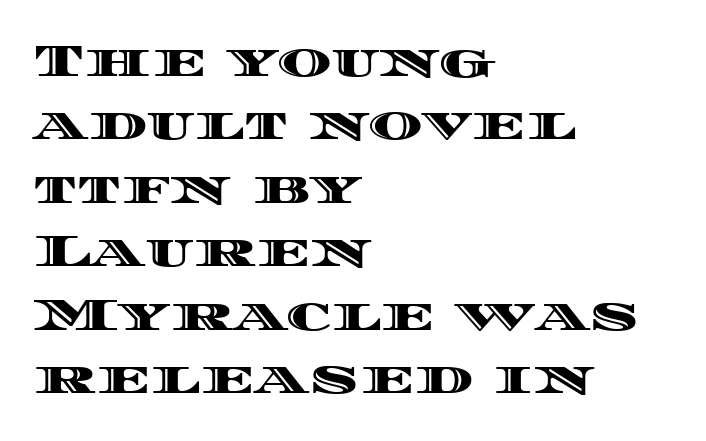
Do the characters align in a grid? No, the font is proportional. Compared with a centered layout, this one pins lines to the left instead. This is roman type, the default non-slanted kind. The leading is moderate, giving the passage an even texture.
